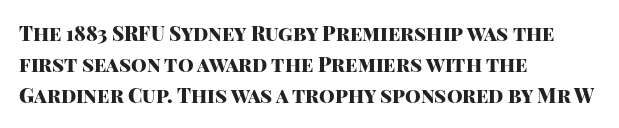
Q: Is the text bold? A: Yes.
Q: Is the text italic (slanted)? A: No, it is upright.
Q: Is the text underlined? A: No.
Q: How is the paragraph aligned? A: Left-aligned.
Q: Is the spacing between letters normal or unusually wide? A: Normal.
Q: Is the spacing between lines tight, normal or loose? A: Normal.
